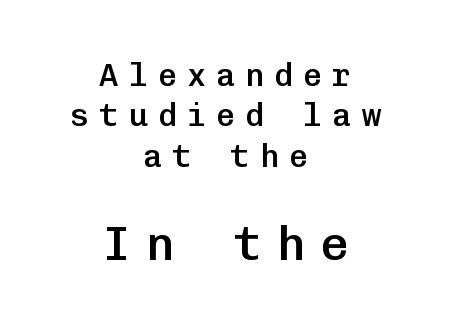
{"serif": "no", "italic": "no", "bold": "semi", "weight": "semibold", "width": "normal", "stroke_contrast": "low", "x_height": "medium", "monospaced": "yes", "underline": "no", "align": "center", "line_spacing": "normal", "line_spacing_ratio": 1.26, "letter_spacing": "wide", "letter_spacing_em": 0.31, "larger_block": "second", "size_ratio": 1.5, "glyph_px": 48}
